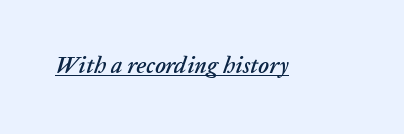
Q: Is the text italic (slanted)? A: Yes, it leans right by about 20 degrees.
Q: Is the text underlined? A: Yes.
Q: Is the spacing between letters normal or unusually wide? A: Normal.
